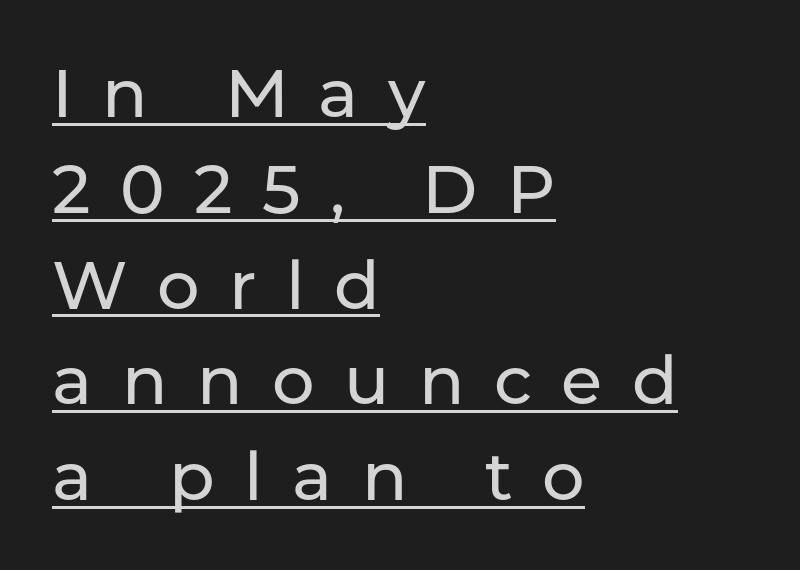
Q: Is the text italic (slanted)? A: No, it is upright.
Q: Is the typeface a serif or a sans-serif typeface? A: Sans-serif.
Q: Is the text underlined? A: Yes.
Q: How is the paragraph aligned? A: Left-aligned.
Q: Is the spacing between letters normal or unusually wide? A: Unusually wide.
Q: Is the spacing between lines tight, normal or loose? A: Normal.
Q: Width (condensed, normal, or wide)? A: Normal.
Q: Stroke contrast? A: Low.
Q: x-height? A: Medium.
Q: Monospaced? A: No.
